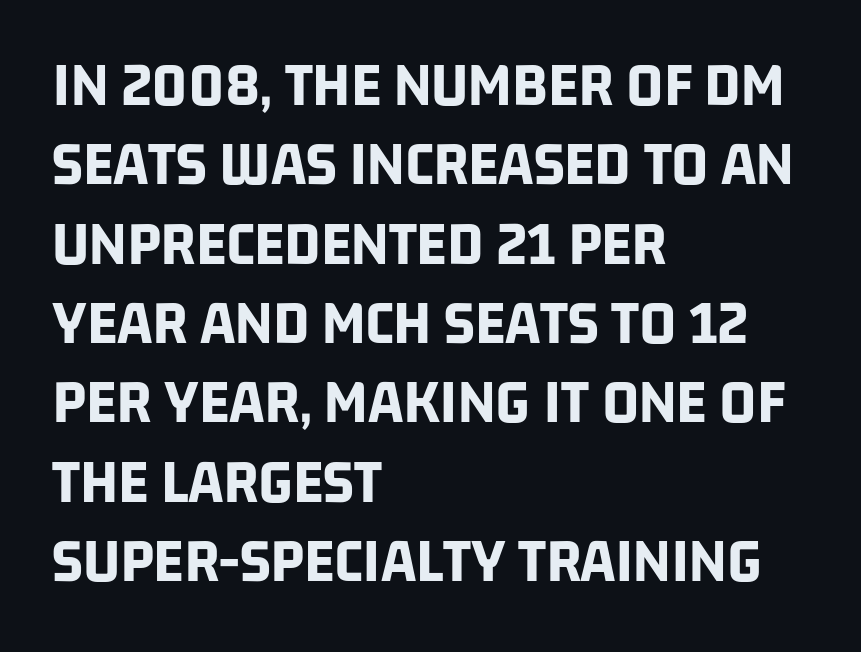
{"serif": "no", "bold": "yes", "weight": "bold", "width": "condensed", "stroke_contrast": "low", "x_height": "large", "monospaced": "no", "underline": "no", "align": "left", "line_spacing_ratio": 1.24, "letter_spacing": "normal", "letter_spacing_em": 0.0, "glyph_px": 64}
